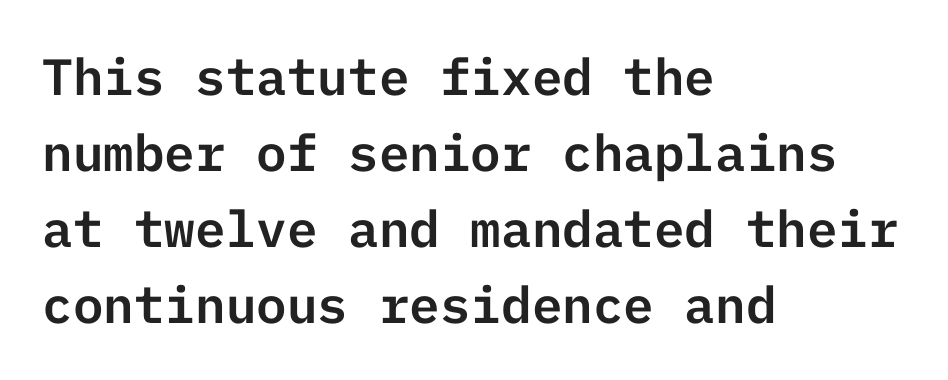
Serifs: no, the terminals of the letterforms are clean. These lines sit exactly where default settings would place them. The space beneath each line is pristine and unruled. This sample uses plain, unmodified letter spacing. The paragraph shown leans on its left margin. Do the letters lean? They stand straight.
